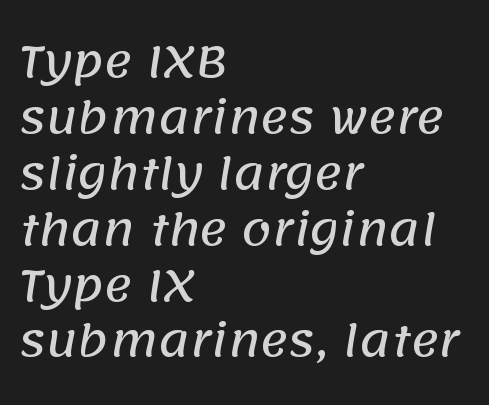
{"serif": "no", "width": "normal", "stroke_contrast": "low", "x_height": "large", "monospaced": "no", "underline": "no", "align": "left", "line_spacing": "normal", "line_spacing_ratio": 1.3, "letter_spacing": "normal", "letter_spacing_em": 0.0, "glyph_px": 43}
